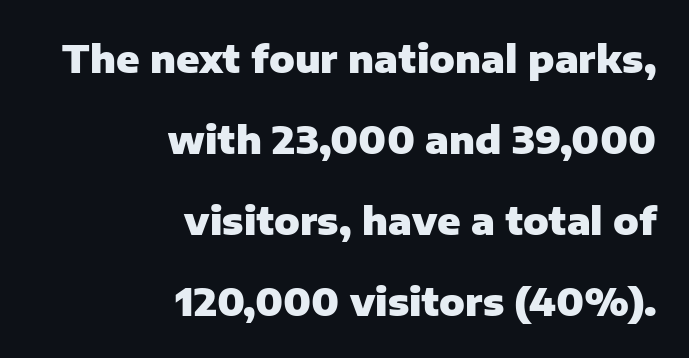
{"serif": "no", "italic": "no", "bold": "yes", "weight": "heavy", "width": "normal", "stroke_contrast": "low", "x_height": "medium", "monospaced": "no", "underline": "no", "align": "right", "line_spacing": "loose", "line_spacing_ratio": 2.13, "letter_spacing": "normal", "letter_spacing_em": 0.0, "glyph_px": 38}
